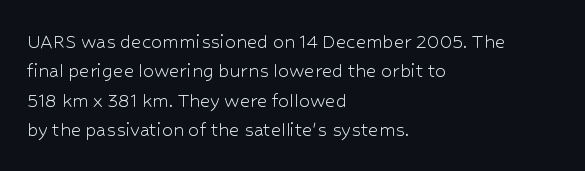
{"italic": "no", "bold": "no", "underline": "no", "align": "left", "line_spacing": "normal", "line_spacing_ratio": 1.33, "letter_spacing": "normal", "letter_spacing_em": 0.0, "glyph_px": 22}
